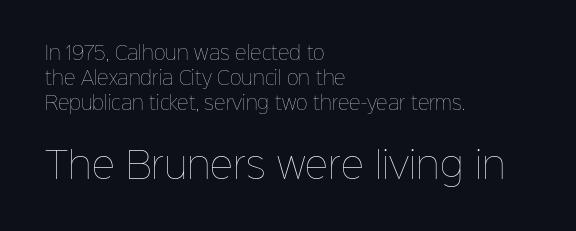
The image shows 36 px thin type, upright; set left-aligned, normal line spacing (1.39x), normal letter spacing, not underlined; the second (bottom) block is 2.0x larger; low stroke contrast and a medium x-height.
